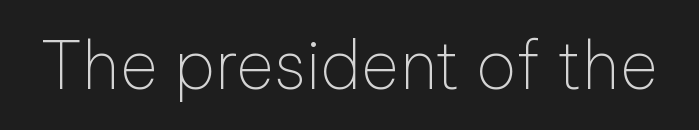
The image shows 66 px thin sans-serif type, upright; set normal letter spacing, not underlined; low stroke contrast and a medium x-height.
